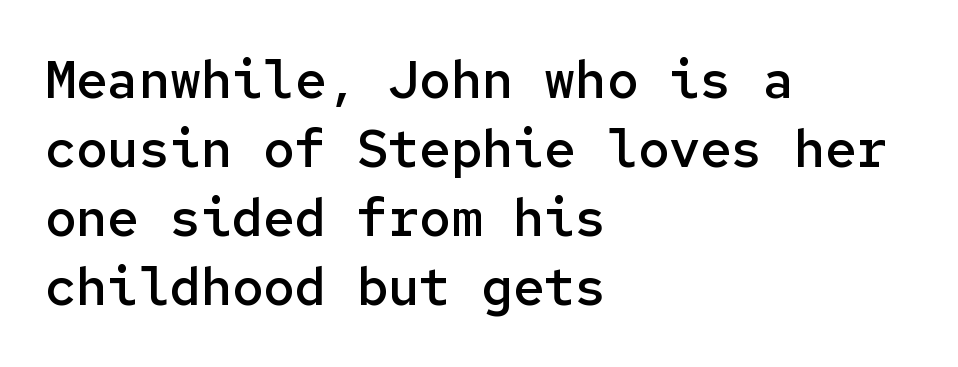
The image shows 52 px semibold sans-serif type, upright, monospaced; set left-aligned, normal line spacing (1.33x), normal letter spacing, not underlined; low stroke contrast and a medium x-height.
